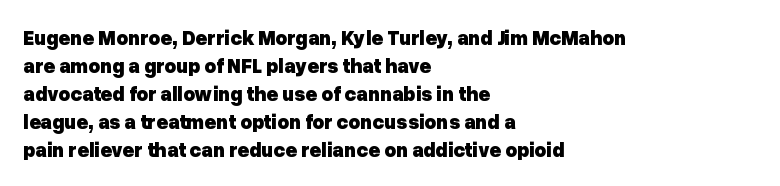
Q: Is the text bold? A: Yes.
Q: Is the text italic (slanted)? A: No, it is upright.
Q: Is the text underlined? A: No.
Q: How is the paragraph aligned? A: Left-aligned.
Q: Is the spacing between letters normal or unusually wide? A: Normal.
Q: Is the spacing between lines tight, normal or loose? A: Normal.
